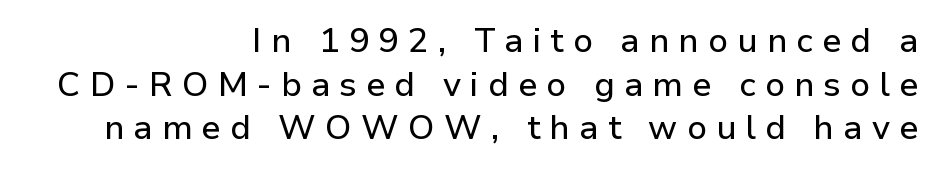
Is there much room between lines? A standard amount, neither cramped nor airy. Underline: absent. Where is the straight margin? On the right. The text was rendered using a sans face with plain stroke endings.
